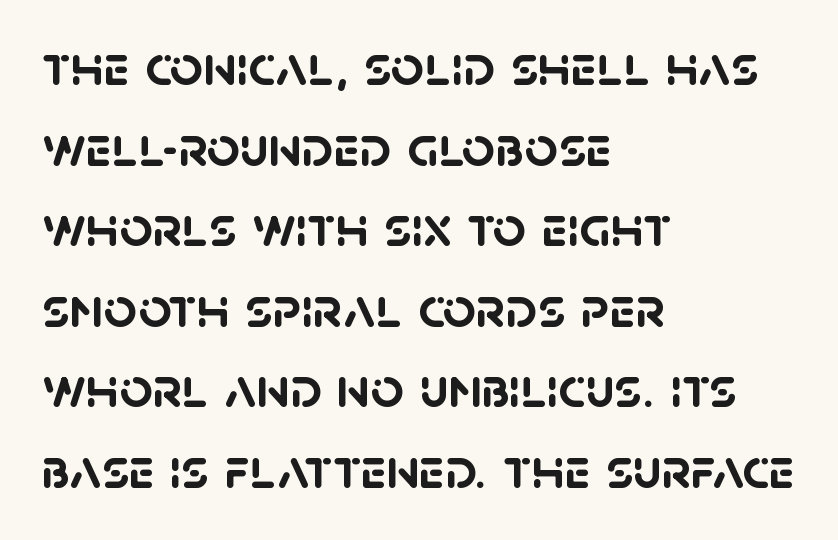
Q: Is the text bold? A: Yes.
Q: Is the typeface a serif or a sans-serif typeface? A: Sans-serif.
Q: Is the text underlined? A: No.
Q: How is the paragraph aligned? A: Left-aligned.
Q: Is the spacing between letters normal or unusually wide? A: Normal.
Q: Is the spacing between lines tight, normal or loose? A: Normal.
Q: Width (condensed, normal, or wide)? A: Normal.
Q: Stroke contrast? A: Low.
Q: x-height? A: Large.
Q: Monospaced? A: No.
